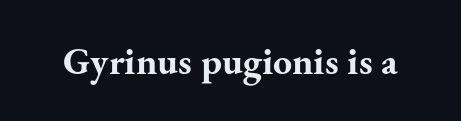
{"serif": "yes", "italic": "no", "bold": "yes", "weight": "bold", "width": "normal", "stroke_contrast": "medium", "x_height": "small", "monospaced": "no", "underline": "no", "letter_spacing": "normal", "letter_spacing_em": 0.0, "glyph_px": 38}
